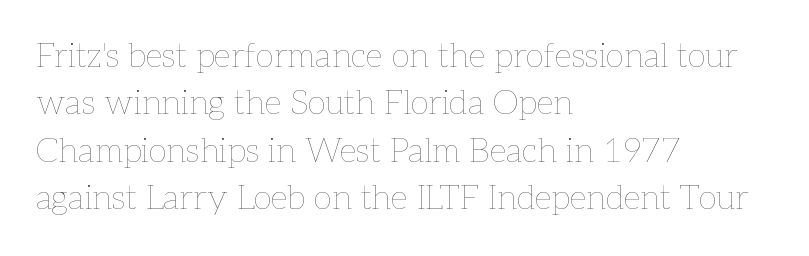
{"italic": "no", "bold": "no", "weight": "thin", "width": "normal", "stroke_contrast": "low", "x_height": "medium", "monospaced": "no", "underline": "no", "align": "left", "line_spacing": "normal", "line_spacing_ratio": 1.39, "letter_spacing": "normal", "letter_spacing_em": 0.0, "glyph_px": 34}
